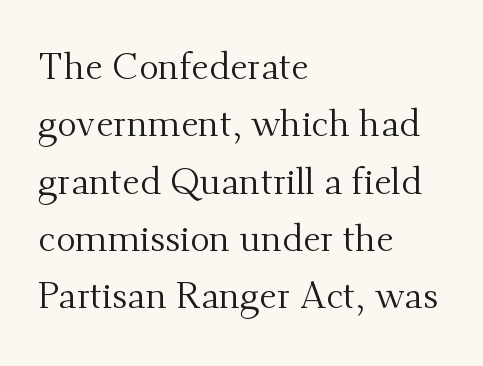
Q: Is the text bold? A: No.
Q: Is the text italic (slanted)? A: No, it is upright.
Q: Is the typeface a serif or a sans-serif typeface? A: Serif.
Q: Is the text underlined? A: No.
Q: How is the paragraph aligned? A: Left-aligned.
Q: Is the spacing between letters normal or unusually wide? A: Normal.
Q: Is the spacing between lines tight, normal or loose? A: Normal.
Q: Width (condensed, normal, or wide)? A: Normal.
Q: Stroke contrast? A: Medium.
Q: x-height? A: Small.
Q: Monospaced? A: No.
